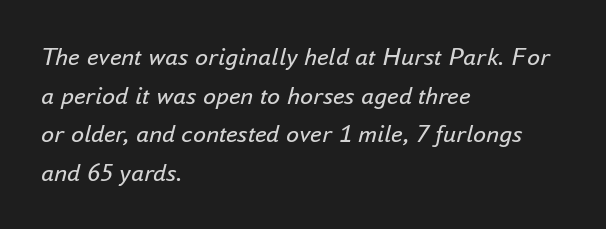
{"italic": "yes", "lean": "right", "slant_degrees": 16, "bold": "no", "underline": "no", "align": "left", "line_spacing": "normal", "line_spacing_ratio": 1.49, "letter_spacing": "normal", "letter_spacing_em": 0.0, "glyph_px": 26}
